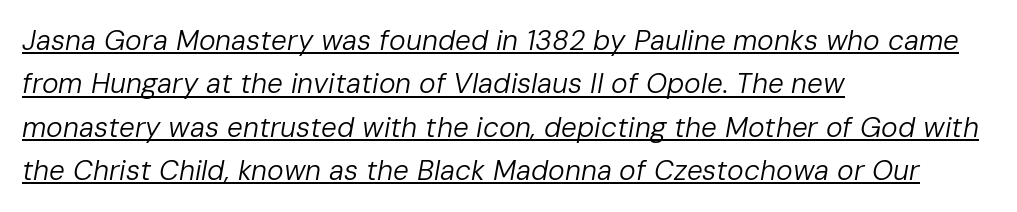
{"italic": "yes", "lean": "right", "slant_degrees": 10, "bold": "no", "weight": "regular", "width": "normal", "stroke_contrast": "low", "x_height": "medium", "monospaced": "no", "underline": "yes", "align": "left", "line_spacing": "normal", "line_spacing_ratio": 1.55, "letter_spacing": "normal", "letter_spacing_em": 0.0, "glyph_px": 28}
